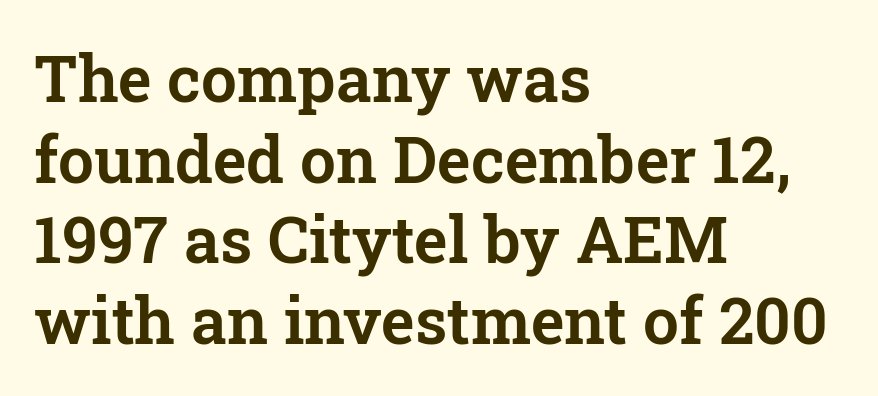
Q: Is the text italic (slanted)? A: No, it is upright.
Q: Is the typeface a serif or a sans-serif typeface? A: Serif.
Q: Is the text underlined? A: No.
Q: How is the paragraph aligned? A: Left-aligned.
Q: Is the spacing between letters normal or unusually wide? A: Normal.
Q: Is the spacing between lines tight, normal or loose? A: Normal.
Q: Width (condensed, normal, or wide)? A: Normal.
Q: Stroke contrast? A: Low.
Q: x-height? A: Medium.
Q: Monospaced? A: No.
